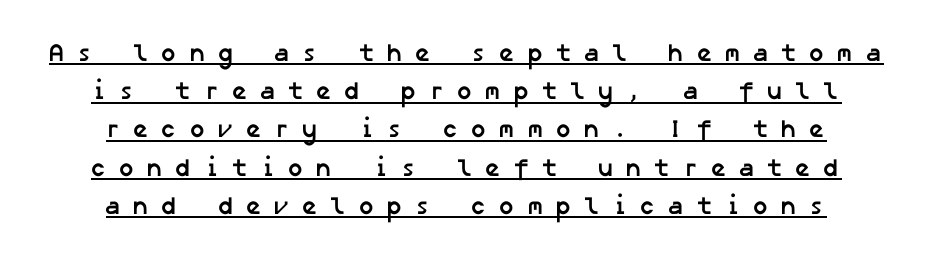
Q: Is the text bold? A: Yes.
Q: Is the text underlined? A: Yes.
Q: How is the paragraph aligned? A: Centered.
Q: Is the spacing between letters normal or unusually wide? A: Unusually wide.
Q: Is the spacing between lines tight, normal or loose? A: Normal.
